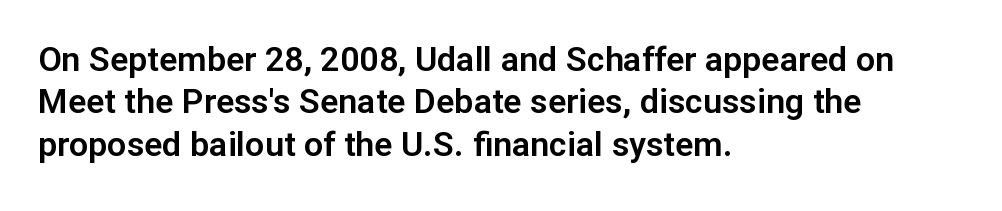
{"serif": "no", "italic": "no", "width": "normal", "stroke_contrast": "low", "x_height": "medium", "monospaced": "no", "underline": "no", "align": "left", "line_spacing": "normal", "line_spacing_ratio": 1.25, "letter_spacing": "normal", "letter_spacing_em": 0.0, "glyph_px": 34}
